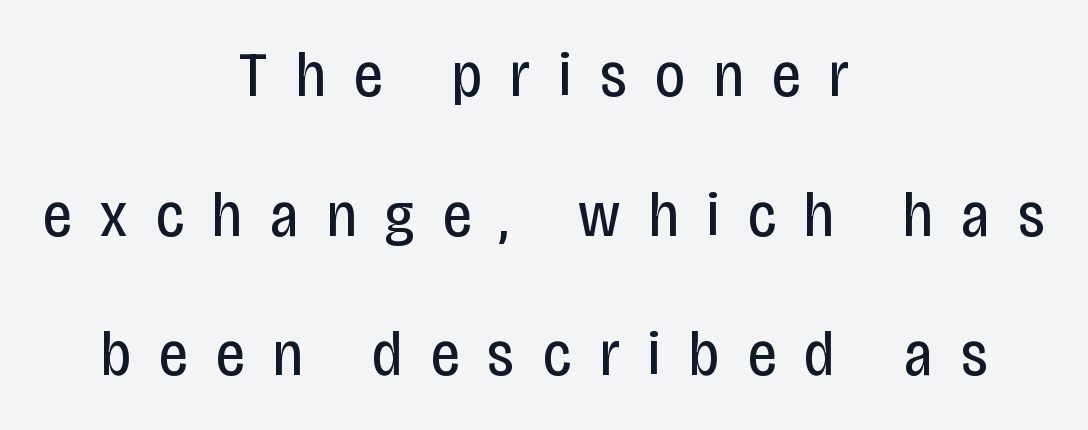
The rag falls on both sides of this text block equally. The font is comparable to plain body text, perhaps lighter. Unmarked baselines from the first word to the last. Unlike a traditional serif, this face leaves its strokes unadorned. Varying glyph widths throughout — classic text-font behaviour.
